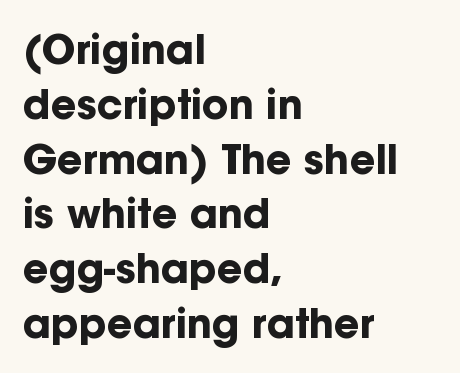
The image shows 40 px bold sans-serif type, upright; set left-aligned, normal line spacing (1.37x), normal letter spacing, not underlined; low stroke contrast and a medium x-height.
